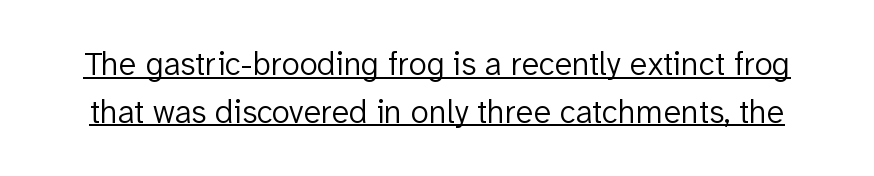
{"serif": "no", "italic": "no", "bold": "no", "weight": "light", "width": "normal", "stroke_contrast": "low", "x_height": "medium", "monospaced": "no", "underline": "yes", "line_spacing": "normal", "line_spacing_ratio": 1.44, "letter_spacing": "normal", "letter_spacing_em": 0.0, "glyph_px": 33}
